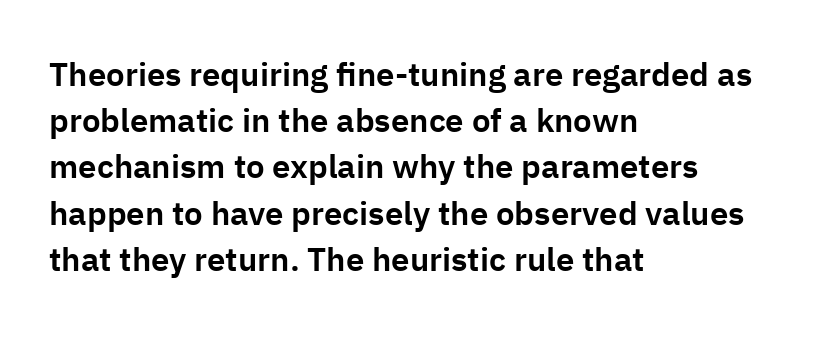
The image shows 33 px sans-serif type, upright; set left-aligned, normal line spacing (1.4x), normal letter spacing, not underlined; low stroke contrast and a medium x-height.
